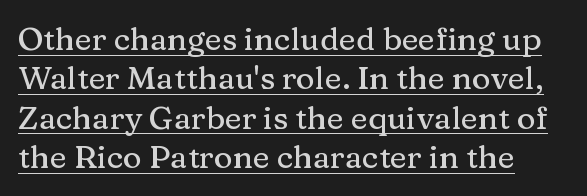
The image shows 32 px serif type, upright; set line spacing 1.23x, normal letter spacing, underlined; medium stroke contrast and a medium x-height.
